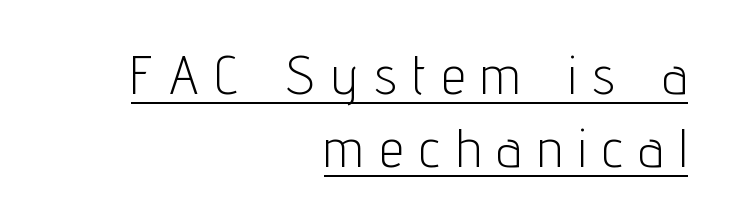
Q: Is the text bold? A: No.
Q: Is the text italic (slanted)? A: No, it is upright.
Q: Is the typeface a serif or a sans-serif typeface? A: Sans-serif.
Q: Is the text underlined? A: Yes.
Q: How is the paragraph aligned? A: Right-aligned.
Q: Is the spacing between letters normal or unusually wide? A: Unusually wide.
Q: Is the spacing between lines tight, normal or loose? A: Normal.
Q: Width (condensed, normal, or wide)? A: Condensed.
Q: Stroke contrast? A: Low.
Q: x-height? A: Medium.
Q: Monospaced? A: No.
